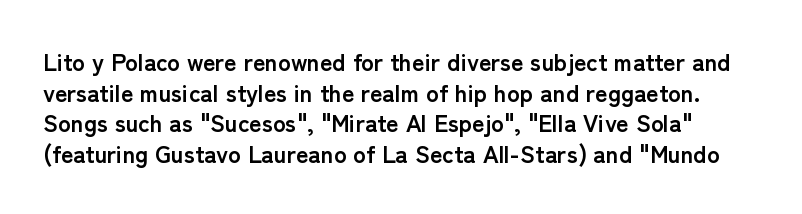
Tracking here is standard; glyphs follow each other at the usual distance. The font is running at its bold setting. Notice how the stems are strictly vertical — no italics here. The zone under the glyphs is completely vacant. The passage shown stacks its lines at a standard gap.
